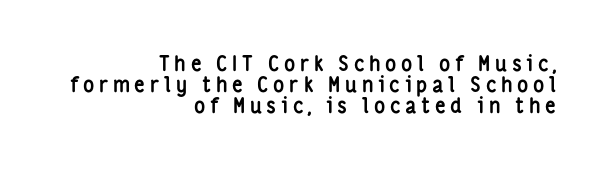
Heavy-handed strokes throughout: this text is bold. The lettering stays uniformly vertical, giving the passage a roman look. The string is rendered with underlining switched off. Which margin do the lines hug? The right one — the left edge is uneven. Students, note that the glyphs here are deliberately spaced far apart. The lines are packed closely together with very little leading.
